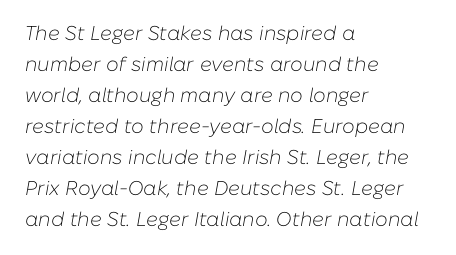
{"italic": "yes", "lean": "right", "slant_degrees": 10, "bold": "no", "underline": "no", "align": "left", "line_spacing": "normal", "line_spacing_ratio": 1.55, "letter_spacing": "normal", "letter_spacing_em": 0.0, "glyph_px": 20}
